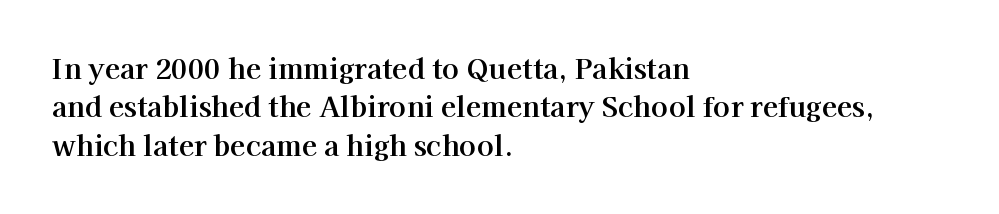
The characters display serif detailing at their extremities. The type is set solid horizontally, with unmodified tracking. Glance below the letters and you will spot only blank space. Students, observe: this is what conventionally led text looks like.
